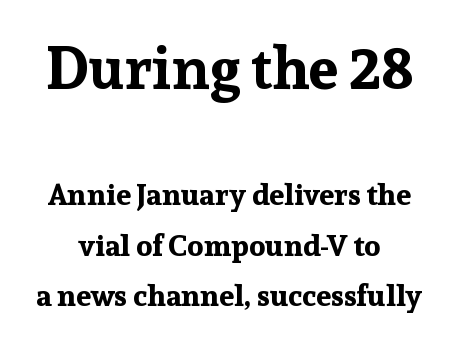
Any mark beneath the type? The region is blank. Nothing unusual about the tracking: characters are spaced as the font intends. These lines sit exactly where default settings would place them. Is this a fixed-width face? No — the glyphs have proportional, varying widths.
